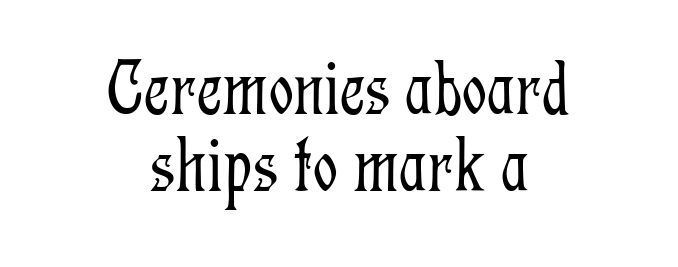
Q: Is the text bold? A: No.
Q: Is the text italic (slanted)? A: No, it is upright.
Q: Is the typeface a serif or a sans-serif typeface? A: Serif.
Q: Is the text underlined? A: No.
Q: How is the paragraph aligned? A: Centered.
Q: Is the spacing between letters normal or unusually wide? A: Normal.
Q: Is the spacing between lines tight, normal or loose? A: Tight.
Q: Width (condensed, normal, or wide)? A: Condensed.
Q: Stroke contrast? A: Low.
Q: x-height? A: Medium.
Q: Monospaced? A: No.
